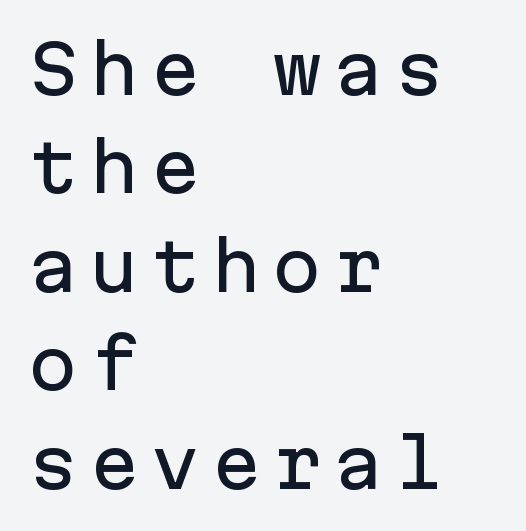
{"serif": "no", "italic": "no", "width": "normal", "stroke_contrast": "low", "x_height": "medium", "monospaced": "yes", "underline": "no", "align": "left", "line_spacing": "normal", "line_spacing_ratio": 1.47, "glyph_px": 67}
